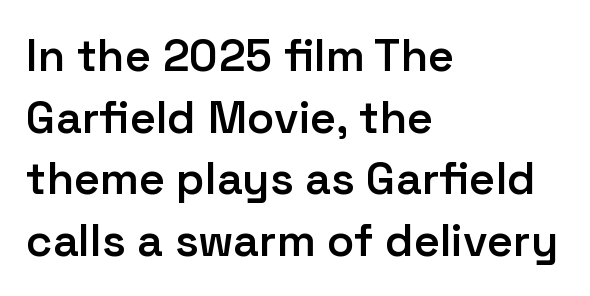
The image shows 45 px semibold sans-serif type, upright; set left-aligned, normal line spacing (1.37x), normal letter spacing, not underlined; low stroke contrast and a medium x-height.
